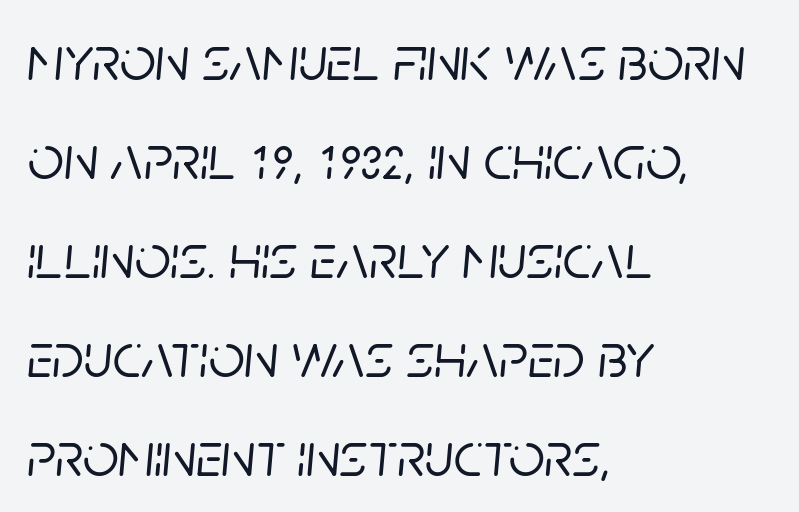
{"italic": "yes", "lean": "right", "slant_degrees": 5, "width": "normal", "stroke_contrast": "low", "x_height": "large", "monospaced": "no", "underline": "no", "align": "left", "line_spacing": "normal", "line_spacing_ratio": 1.57, "letter_spacing": "normal", "letter_spacing_em": 0.0, "glyph_px": 63}
